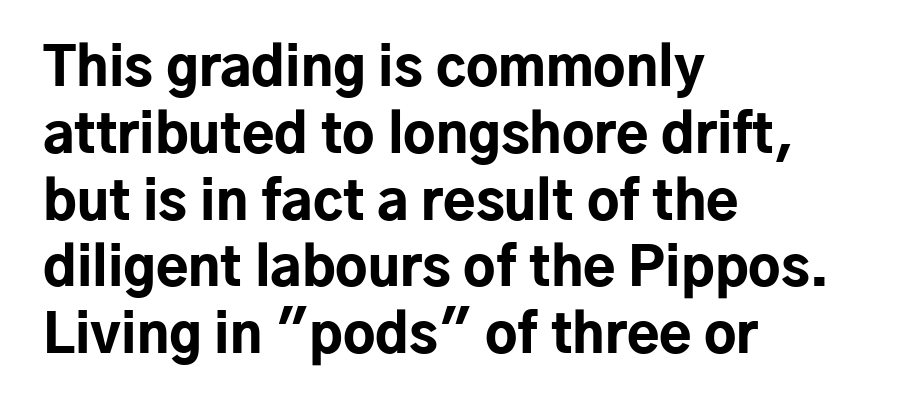
The image shows 53 px bold sans-serif type, upright; set left-aligned, normal line spacing (1.26x), normal letter spacing, not underlined; low stroke contrast and a medium x-height.
